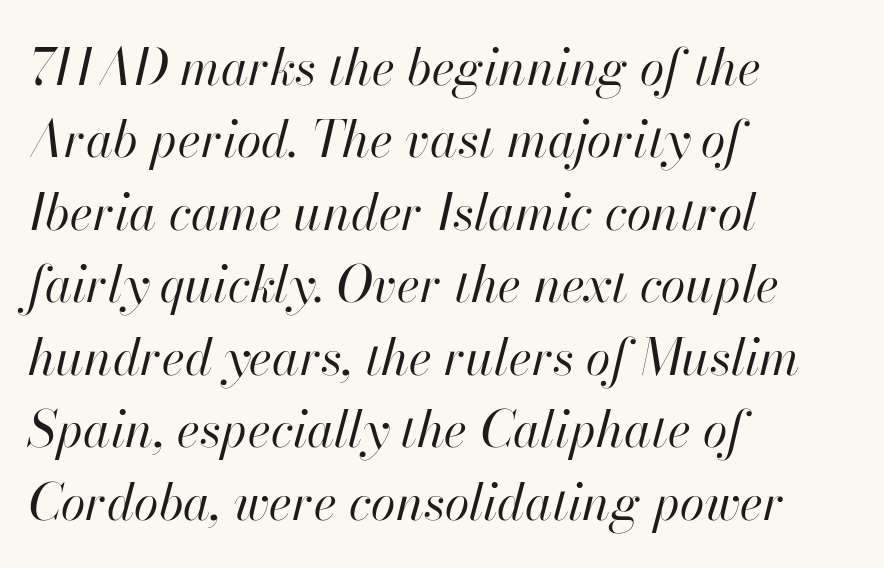
{"italic": "yes", "lean": "right", "slant_degrees": 13, "bold": "no", "weight": "regular", "width": "normal", "stroke_contrast": "high", "x_height": "small", "monospaced": "no", "underline": "no", "align": "left", "line_spacing": "normal", "line_spacing_ratio": 1.45, "letter_spacing": "normal", "letter_spacing_em": 0.0, "glyph_px": 50}
